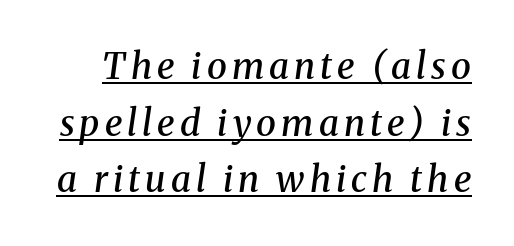
The image shows 36 px semibold serif type, italic (leaning right); set normal line spacing (1.57x), underlined; medium stroke contrast and a medium x-height.
